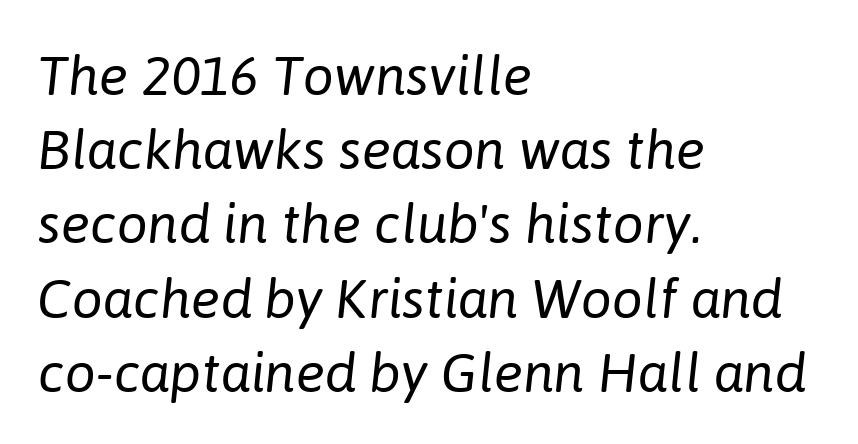
Q: Is the text bold? A: No.
Q: Is the text italic (slanted)? A: Yes, it leans right by about 6 degrees.
Q: Is the text underlined? A: No.
Q: How is the paragraph aligned? A: Left-aligned.
Q: Is the spacing between letters normal or unusually wide? A: Normal.
Q: Is the spacing between lines tight, normal or loose? A: Normal.
Q: Width (condensed, normal, or wide)? A: Normal.
Q: Stroke contrast? A: Low.
Q: x-height? A: Medium.
Q: Monospaced? A: No.
